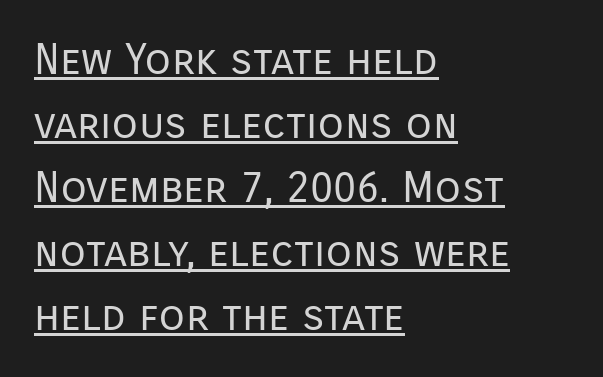
The image shows 43 px regular-weight sans-serif type, upright; set left-aligned, normal line spacing (1.49x), normal letter spacing, underlined; low stroke contrast and a medium x-height.
